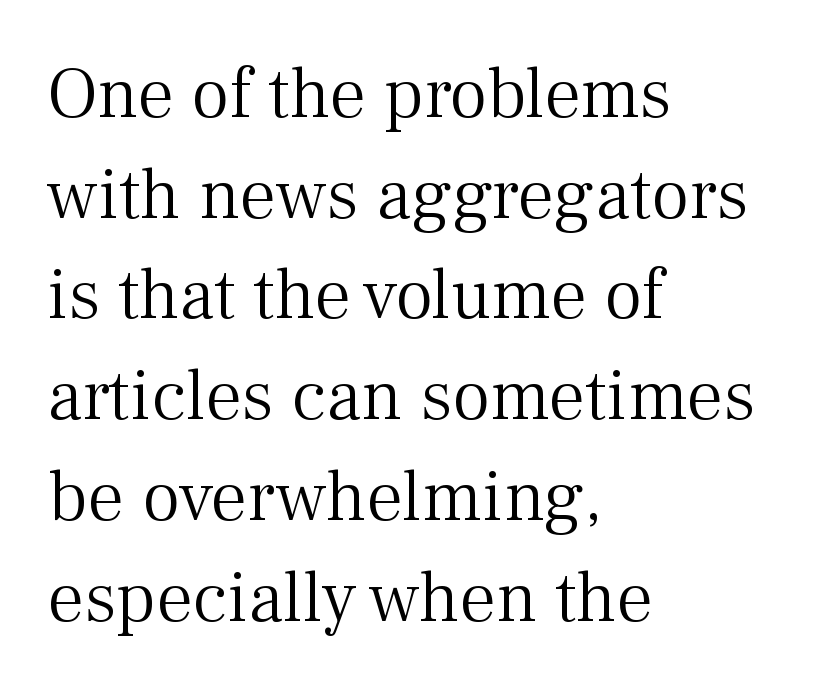
The image shows 73 px light serif type, upright; set left-aligned, normal line spacing (1.38x), normal letter spacing, not underlined; medium stroke contrast and a medium x-height.
